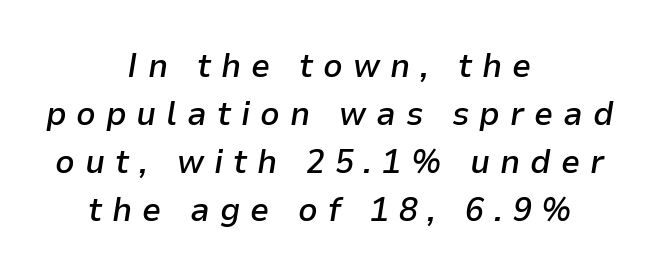
Q: Is the text bold? A: Semi-bold.
Q: Is the text italic (slanted)? A: Yes, it leans right by about 9 degrees.
Q: Is the text underlined? A: No.
Q: How is the paragraph aligned? A: Centered.
Q: Is the spacing between letters normal or unusually wide? A: Unusually wide.
Q: Is the spacing between lines tight, normal or loose? A: Normal.
Q: Width (condensed, normal, or wide)? A: Normal.
Q: Stroke contrast? A: Low.
Q: x-height? A: Medium.
Q: Monospaced? A: No.
